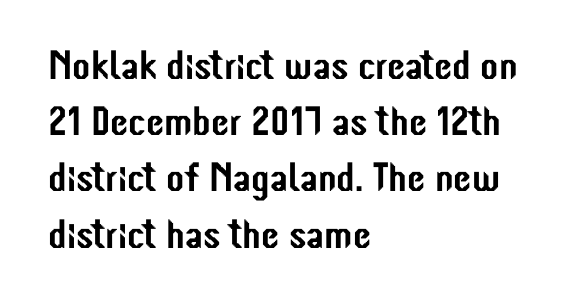
{"serif": "no", "italic": "no", "width": "condensed", "stroke_contrast": "low", "x_height": "medium", "monospaced": "no", "underline": "no", "align": "left", "line_spacing": "normal", "line_spacing_ratio": 1.37, "letter_spacing": "normal", "letter_spacing_em": 0.0, "glyph_px": 41}
